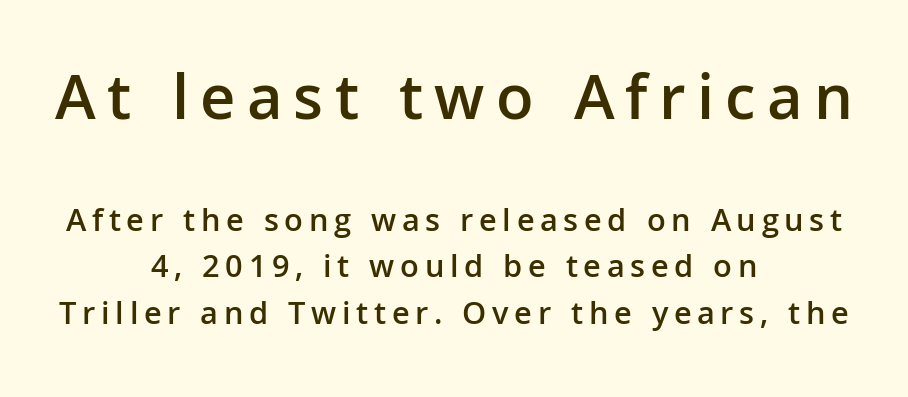
The image shows 66 px semibold sans-serif type, upright; set centered, normal line spacing (1.4x), not underlined; the first (top) block is 2.0x larger; low stroke contrast and a medium x-height.
